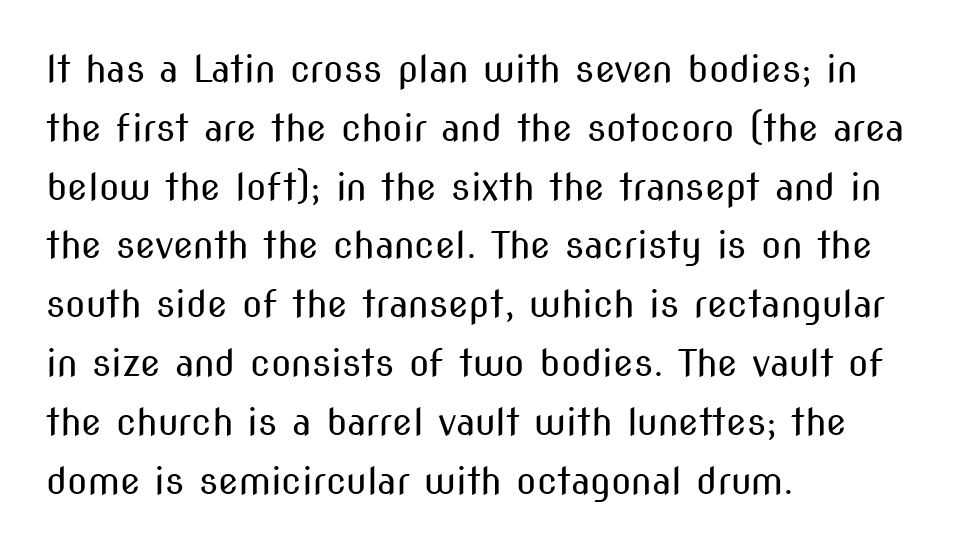
{"serif": "no", "italic": "no", "bold": "no", "weight": "regular", "width": "condensed", "stroke_contrast": "medium", "x_height": "medium", "monospaced": "no", "underline": "no", "align": "left", "line_spacing": "normal", "line_spacing_ratio": 1.59, "letter_spacing": "normal", "letter_spacing_em": 0.0, "glyph_px": 37}
